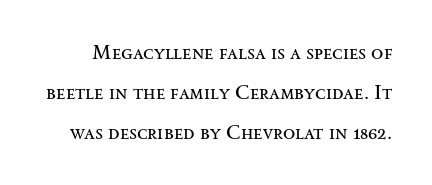
The image shows 20 px text type, upright; set loose line spacing (2.01x), normal letter spacing, not underlined.
